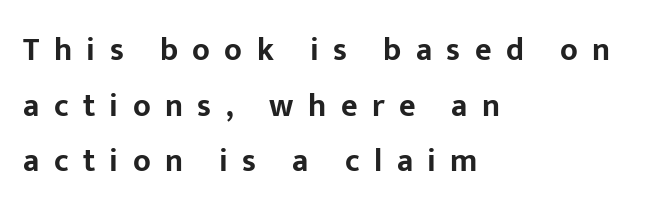
This sample uses an upright cut, with every glyph sitting square on the baseline. This sample uses a sans-serif face. Horizontally, the lines are justified to the leading edge only. Quick note: underline off.
